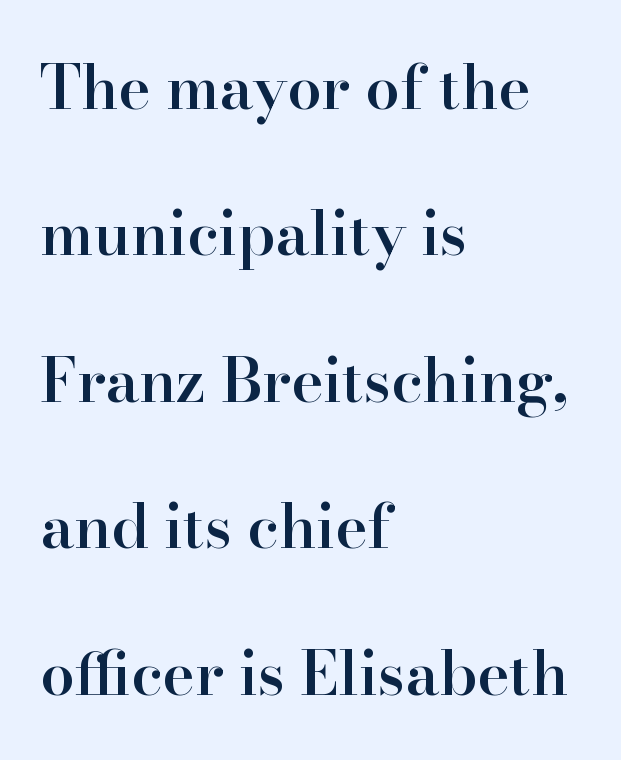
Check where the strokes stop: tiny serifs finish them off. Stems and bowls a touch heavier than normal — semibold. Caption: multi-line text, flush left, ragged right. Honestly, the letter spacing is just normal — you wouldn't notice it. A typesetter would call this proportional, since set widths differ per character.
